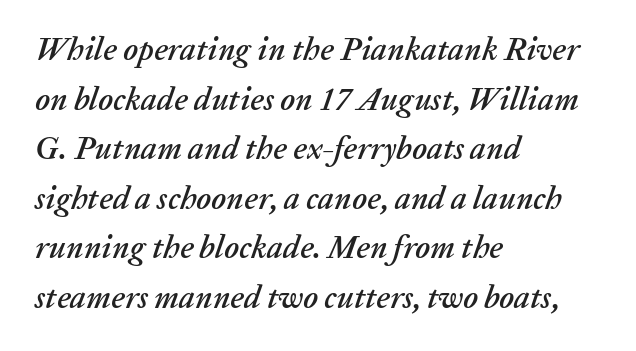
The image shows 32 px text type, italic (leaning right); set left-aligned, normal line spacing (1.55x), normal letter spacing, not underlined; low stroke contrast and a medium x-height.
